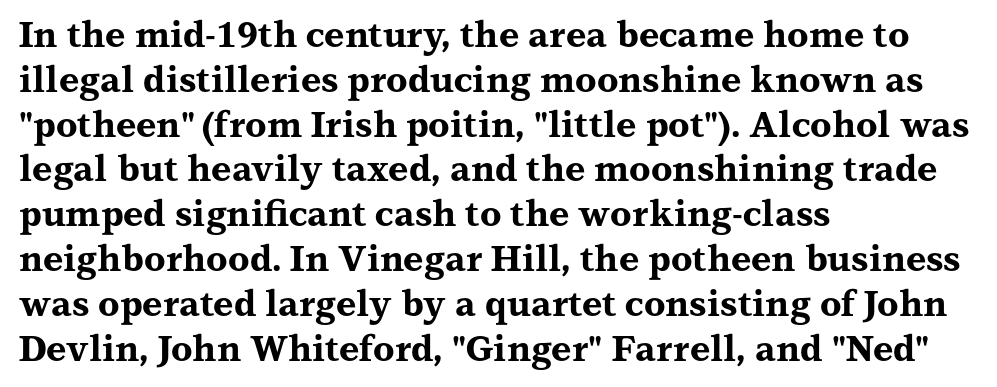
Q: Is the text bold? A: Yes.
Q: Is the text italic (slanted)? A: No, it is upright.
Q: Is the typeface a serif or a sans-serif typeface? A: Serif.
Q: Is the text underlined? A: No.
Q: How is the paragraph aligned? A: Left-aligned.
Q: Is the spacing between letters normal or unusually wide? A: Normal.
Q: Is the spacing between lines tight, normal or loose? A: Normal.
Q: Width (condensed, normal, or wide)? A: Wide.
Q: Stroke contrast? A: Medium.
Q: x-height? A: Medium.
Q: Monospaced? A: No.
